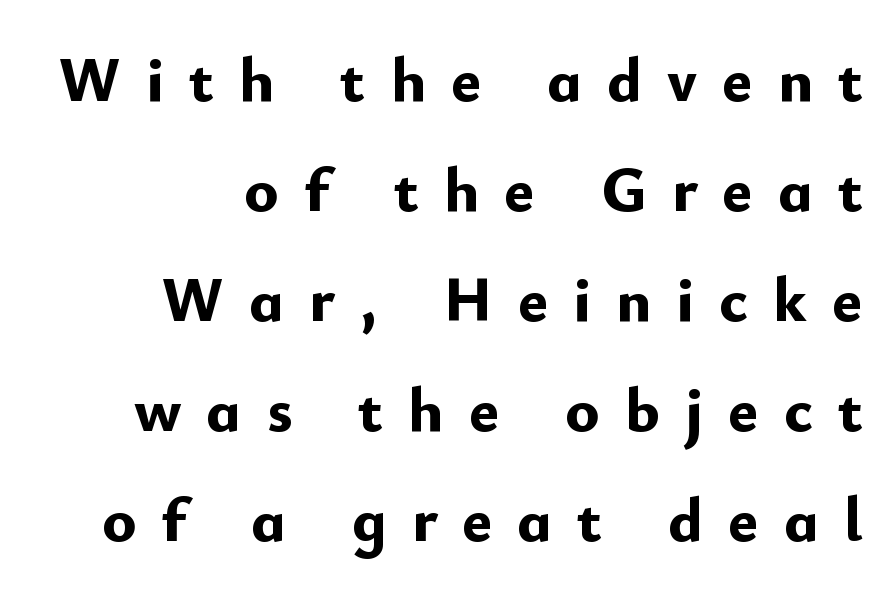
Typographically, this falls in the sans-serif category. These lines carry a lot of weight — the face is fully bold. Lines of text with bare space underneath. Think of a printed novel: that variable character pitch is what you see here. There is plenty of visible air inserted between adjacent glyphs.
